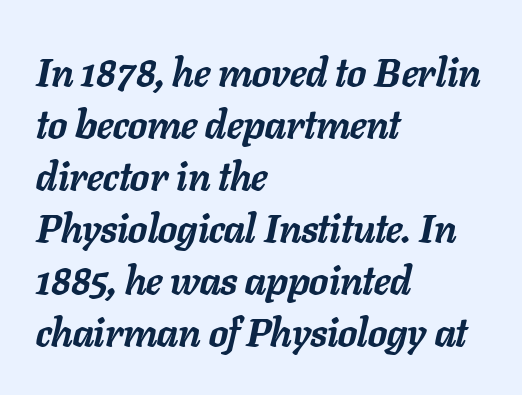
The image shows 40 px semibold type, italic (leaning right); set left-aligned, normal line spacing (1.3x), normal letter spacing, not underlined; low stroke contrast and a medium x-height.
